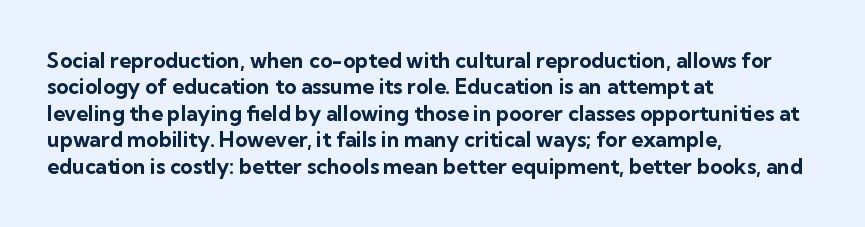
Q: Is the text bold? A: Yes.
Q: Is the text italic (slanted)? A: No, it is upright.
Q: Is the text underlined? A: No.
Q: How is the paragraph aligned? A: Left-aligned.
Q: Is the spacing between letters normal or unusually wide? A: Normal.
Q: Is the spacing between lines tight, normal or loose? A: Normal.
